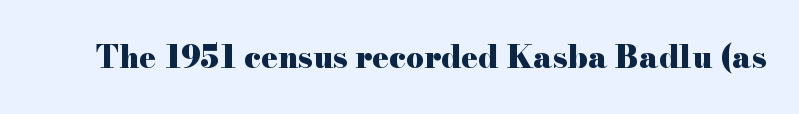
Regarding serifs, this sample has them. Posture: vertical. Character widths vary here, with narrow letters taking less room than wide ones. The letters sit at their default tracking, neither squeezed nor spread. Nobody drew a line under any word here.
